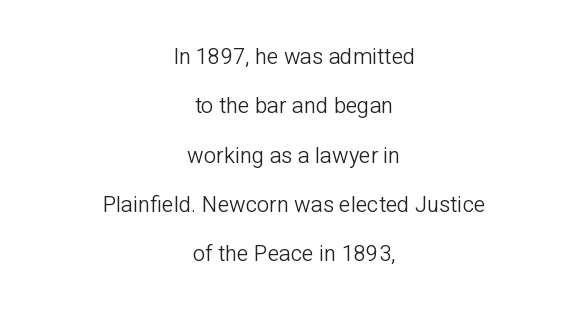
Q: Is the text bold? A: No.
Q: Is the text italic (slanted)? A: No, it is upright.
Q: Is the text underlined? A: No.
Q: How is the paragraph aligned? A: Centered.
Q: Is the spacing between letters normal or unusually wide? A: Normal.
Q: Is the spacing between lines tight, normal or loose? A: Loose.
